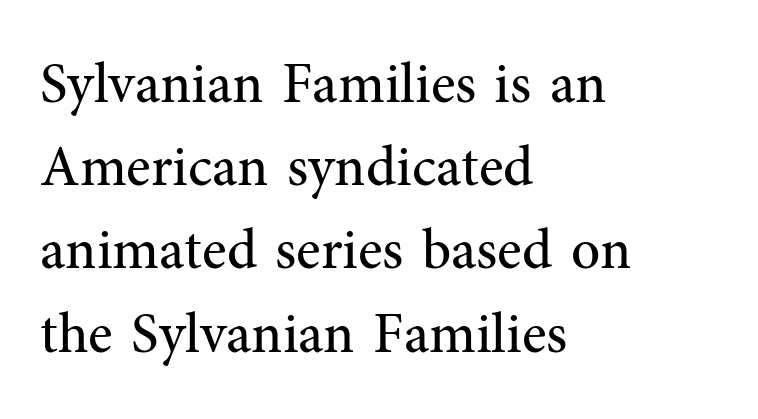
The rows are spaced the way most documents space them. Is this a fixed-width face? No — the glyphs have proportional, varying widths. Compared with typical body copy, the letter spacing here is the same. Typographically, this falls in the serif category. Line beginnings align vertically; line endings do not.
